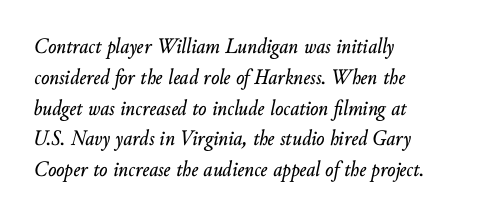
Regular leading. A typesetter would call this zero additional tracking. Italic: yes, the glyphs are oblique. Anything drawn beneath the words? Only blank space. Caption: multi-line text, flush left, ragged right.
